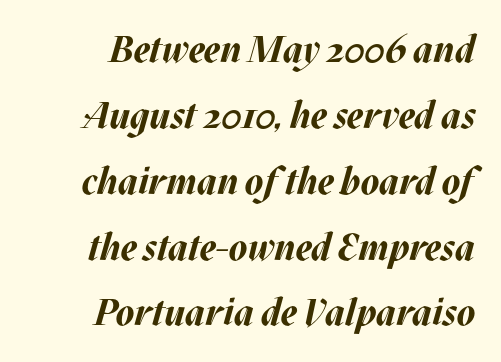
The image shows 37 px bold type, italic (leaning right); set right-aligned, line spacing 1.78x, normal letter spacing, not underlined; medium stroke contrast and a large x-height.
